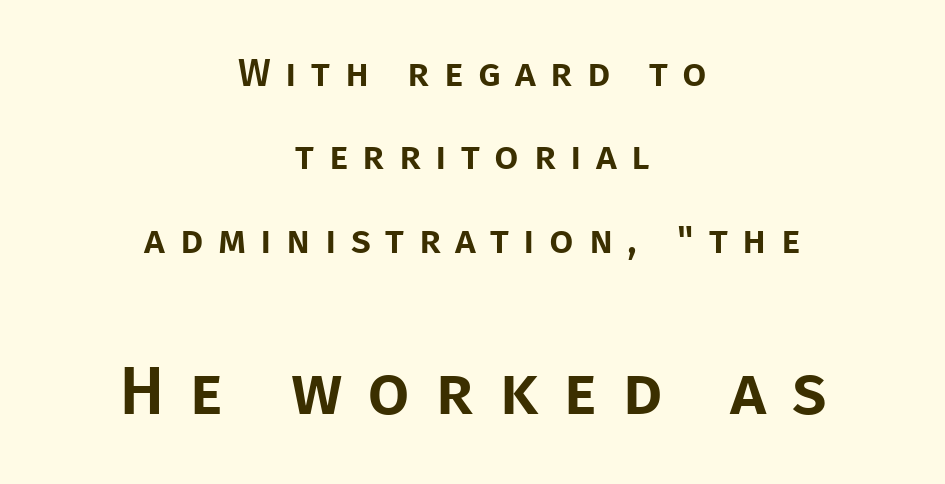
Q: Is the text italic (slanted)? A: No, it is upright.
Q: Is the typeface a serif or a sans-serif typeface? A: Sans-serif.
Q: Is the text underlined? A: No.
Q: How is the paragraph aligned? A: Centered.
Q: Is the spacing between letters normal or unusually wide? A: Unusually wide.
Q: Is the spacing between lines tight, normal or loose? A: Loose.
Q: Which block of text is set in a larger size, the first (top) or the second (bottom)? A: The second (bottom) one.
Q: Width (condensed, normal, or wide)? A: Normal.
Q: Stroke contrast? A: Low.
Q: x-height? A: Large.
Q: Monospaced? A: No.
